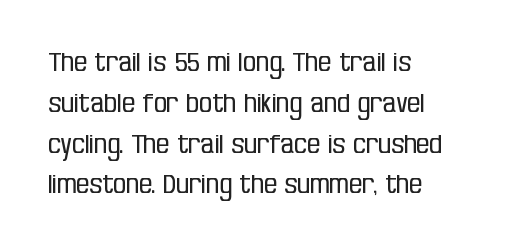
Q: Is the text bold? A: No.
Q: Is the text italic (slanted)? A: No, it is upright.
Q: Is the text underlined? A: No.
Q: How is the paragraph aligned? A: Left-aligned.
Q: Is the spacing between letters normal or unusually wide? A: Normal.
Q: Is the spacing between lines tight, normal or loose? A: Normal.
